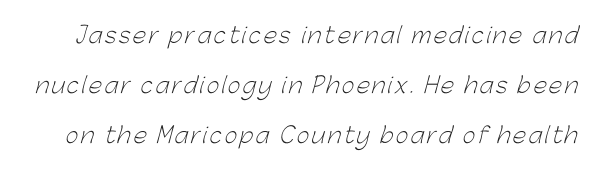
{"bold": "no", "underline": "no", "line_spacing": "loose", "line_spacing_ratio": 2.27, "glyph_px": 22}
